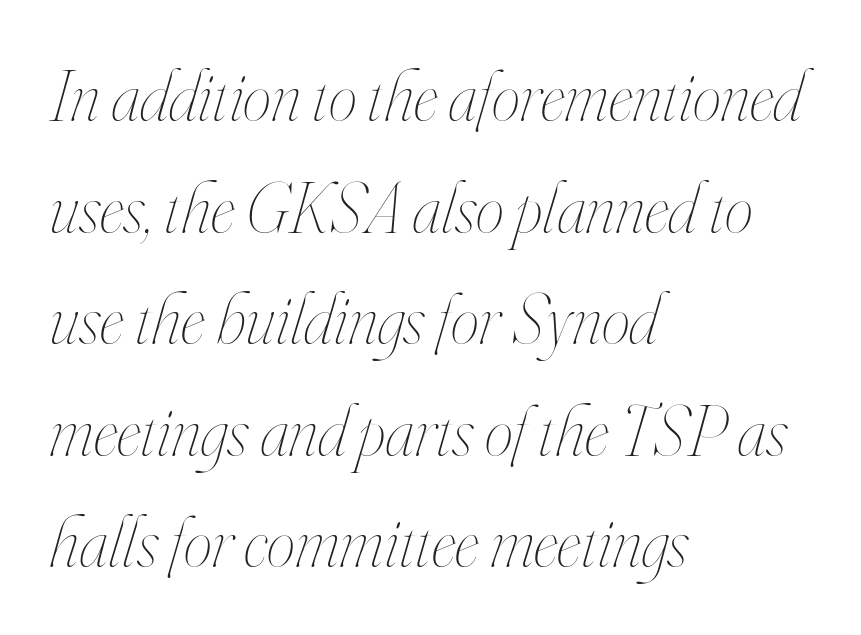
{"italic": "yes", "lean": "right", "slant_degrees": 16, "bold": "no", "weight": "thin", "width": "condensed", "stroke_contrast": "high", "x_height": "small", "monospaced": "no", "underline": "no", "align": "left", "line_spacing": "normal", "line_spacing_ratio": 1.55, "letter_spacing": "normal", "letter_spacing_em": 0.0, "glyph_px": 72}
